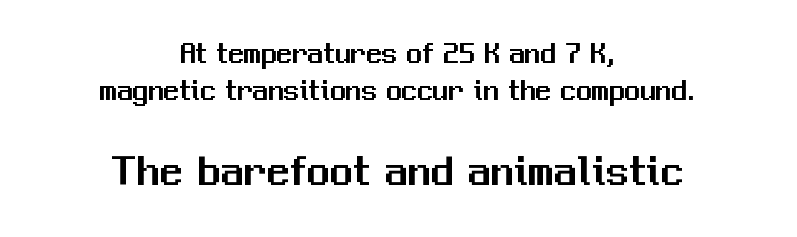
In this sample the second text group is rendered at the bigger scale. There is no visible air inserted between adjacent glyphs. Check where the strokes stop: nothing finishes them off — pure sans. These lines were composed using upright roman letters. Glance below the letters and you will spot only blank space.
